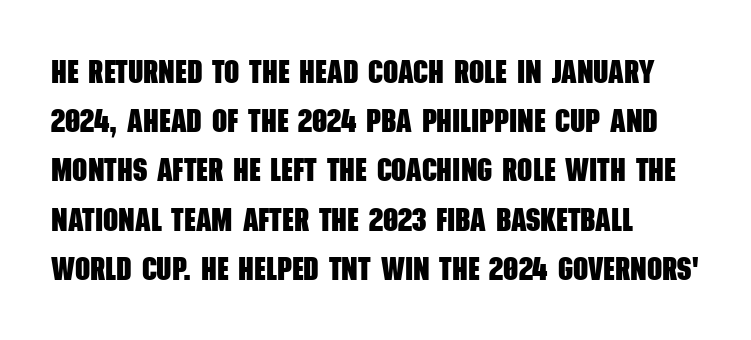
The rag falls on the right side of this text block. A typesetter would call this leading conventional body-copy spacing. Type style note: lacks serifs. The gaps between neighbouring characters are ordinary and unremarkable. On the weight axis this lands at bold, roughly 700.
